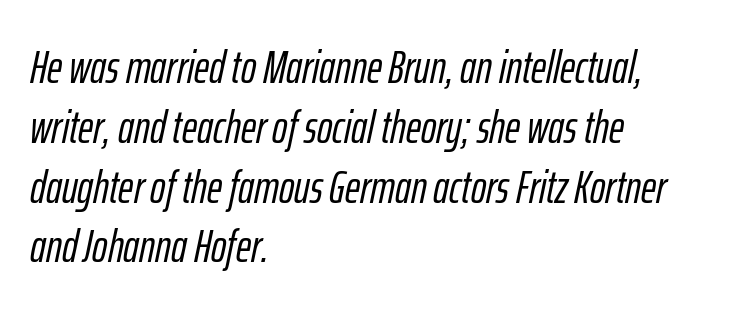
The image shows 46 px condensed type, italic (leaning right); set left-aligned, normal line spacing (1.3x), normal letter spacing, not underlined; low stroke contrast and a medium x-height.
